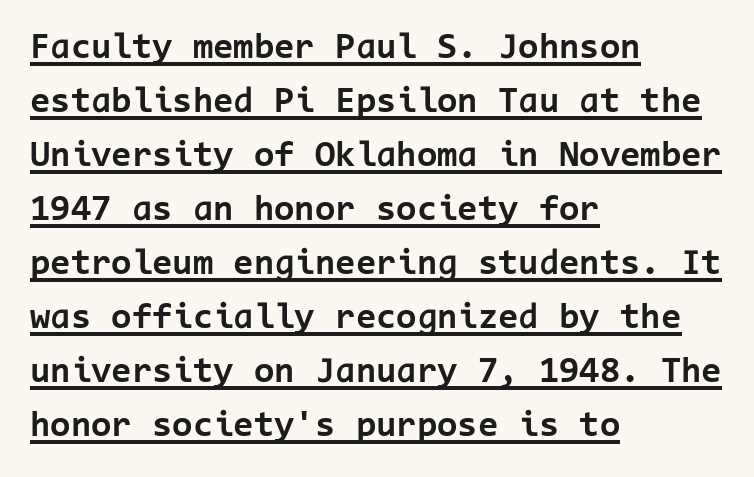
Q: Is the text bold? A: Yes.
Q: Is the text italic (slanted)? A: No, it is upright.
Q: Is the typeface a serif or a sans-serif typeface? A: Sans-serif.
Q: Is the text underlined? A: Yes.
Q: How is the paragraph aligned? A: Left-aligned.
Q: Is the spacing between letters normal or unusually wide? A: Normal.
Q: Is the spacing between lines tight, normal or loose? A: Normal.
Q: Width (condensed, normal, or wide)? A: Normal.
Q: Stroke contrast? A: Low.
Q: x-height? A: Medium.
Q: Monospaced? A: Yes.
